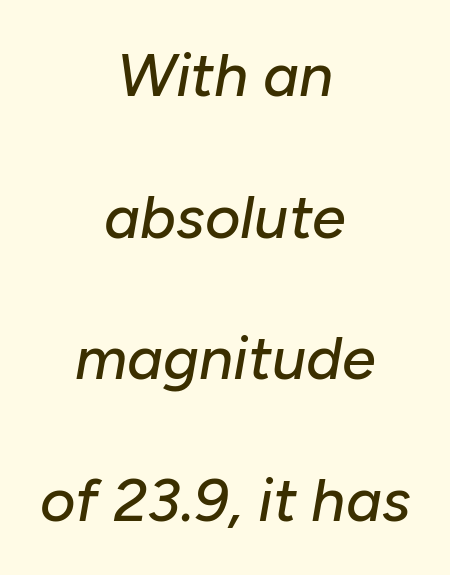
The image shows 61 px text type, italic (leaning right); set centered, loose line spacing (2.32x), normal letter spacing, not underlined; low stroke contrast and a medium x-height.
